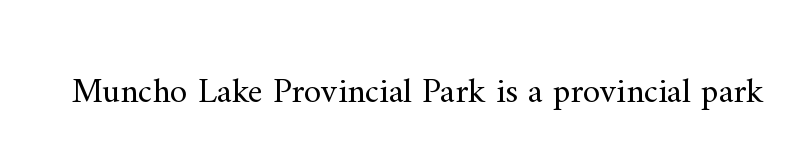
{"serif": "yes", "italic": "no", "bold": "no", "weight": "regular", "width": "normal", "stroke_contrast": "medium", "x_height": "small", "monospaced": "no", "underline": "no", "letter_spacing": "normal", "letter_spacing_em": 0.0, "glyph_px": 35}
